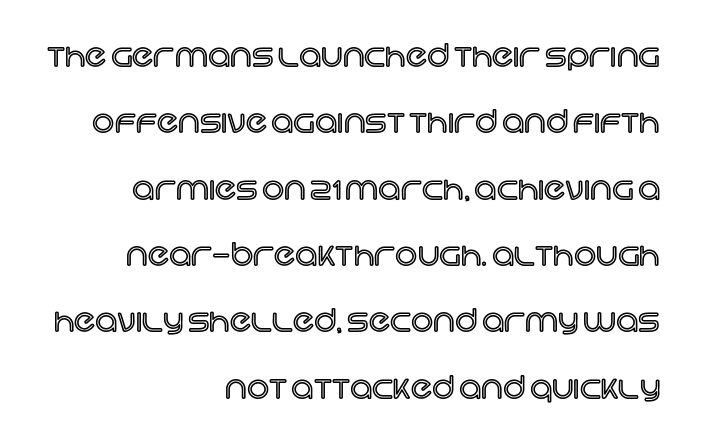
The image shows 31 px text type, upright; set right-aligned, loose line spacing (2.14x), normal letter spacing, not underlined; a large x-height.
